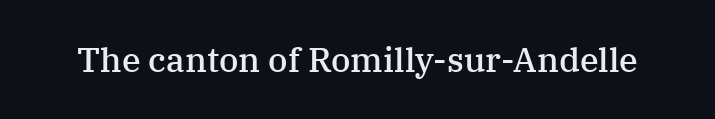
Words float on clear page, feet unadorned. Strokes here are thickened, but only to semibold level. A roman cut, with each character standing at attention. The line texture is even and compact thanks to regular tracking. You can tell from the footed stems that serif type was used. Each letter keeps its own natural width here, so spacing adapts to shape.
